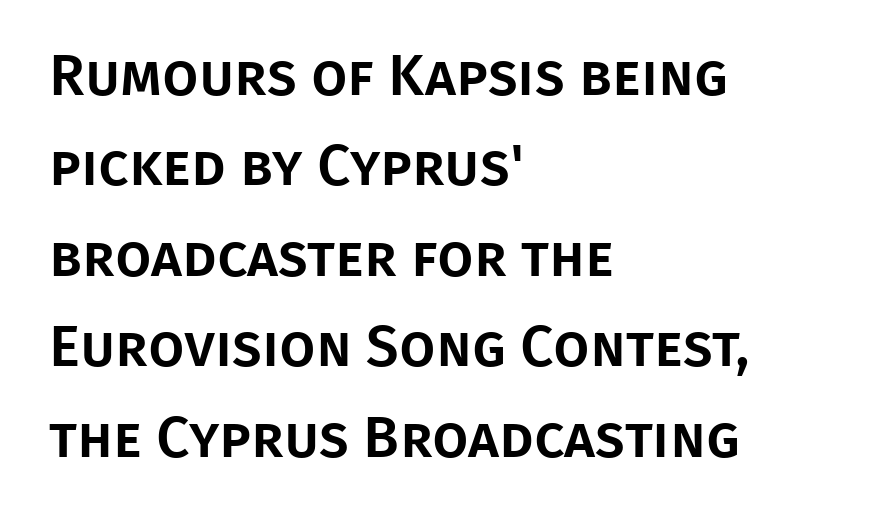
The line-height multiplier appears to be the usual default. Where is the straight margin? On the left. What stands out about the letter spacing? Nothing — it is the standard amount. You can tell from the bare stems that sans-serif type was used. Proportional: the letters do not fall into vertical columns.
